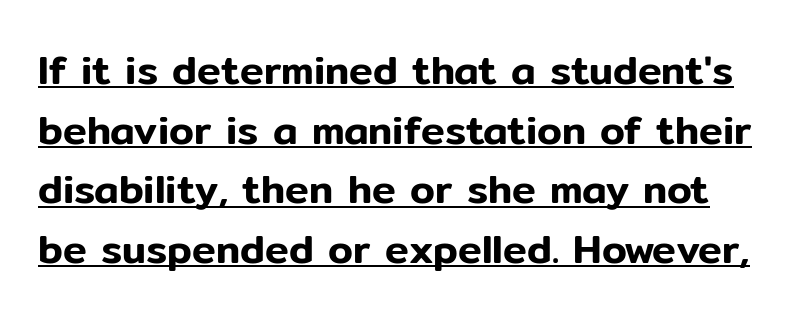
Examine the stroke ends and you'll find no serifs. This is roman type, the default non-slanted kind. These lines sit exactly where default settings would place them. Honestly, the letter spacing is just normal — you wouldn't notice it. Compared with undecorated copy, this sample adds a rule below the words. This sample has the flowing, uneven cadence of proportional lettering.
